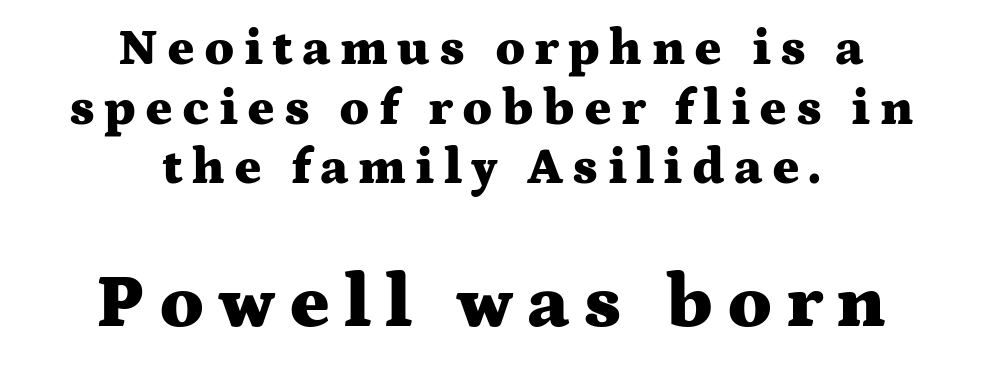
{"serif": "yes", "italic": "no", "bold": "yes", "weight": "heavy", "width": "wide", "stroke_contrast": "medium", "x_height": "medium", "monospaced": "no", "underline": "no", "align": "center", "line_spacing_ratio": 1.17, "larger_block": "second", "size_ratio": 1.49, "glyph_px": 76}
